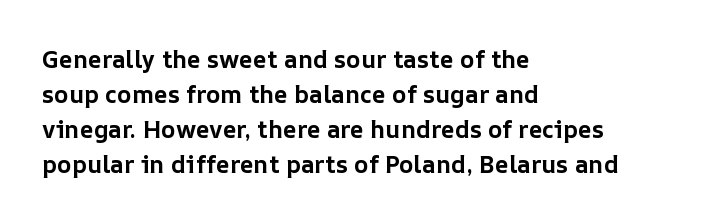
{"italic": "no", "bold": "yes", "underline": "no", "align": "left", "line_spacing": "normal", "line_spacing_ratio": 1.46, "letter_spacing": "normal", "letter_spacing_em": 0.0, "glyph_px": 24}
